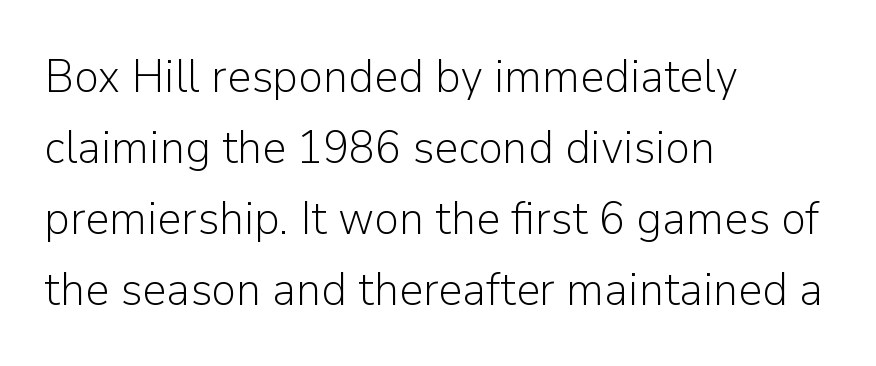
The image shows 47 px light sans-serif type, upright; set left-aligned, normal line spacing (1.51x), normal letter spacing, not underlined; low stroke contrast and a medium x-height.
